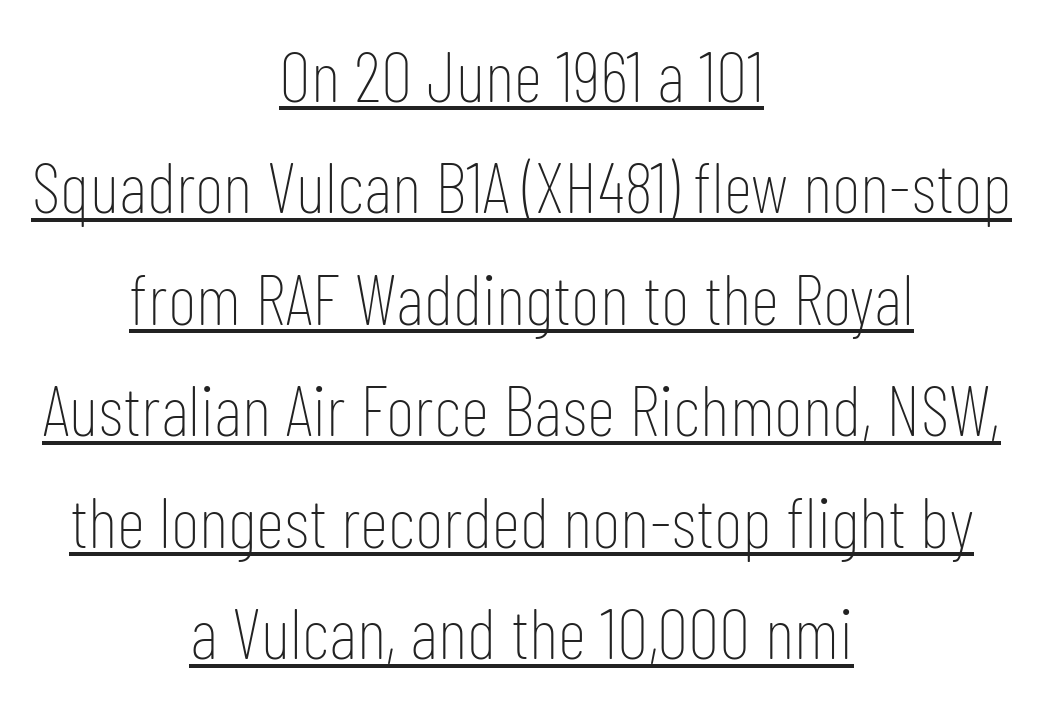
Q: Is the text bold? A: No.
Q: Is the text italic (slanted)? A: No, it is upright.
Q: Is the typeface a serif or a sans-serif typeface? A: Sans-serif.
Q: Is the text underlined? A: Yes.
Q: How is the paragraph aligned? A: Centered.
Q: Is the spacing between letters normal or unusually wide? A: Normal.
Q: Is the spacing between lines tight, normal or loose? A: Normal.
Q: Width (condensed, normal, or wide)? A: Condensed.
Q: Stroke contrast? A: Low.
Q: x-height? A: Medium.
Q: Monospaced? A: No.
